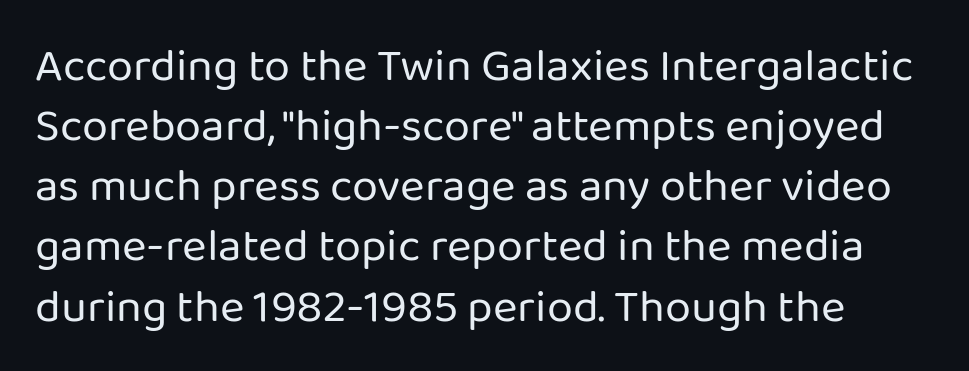
Q: Is the text bold? A: No.
Q: Is the text italic (slanted)? A: No, it is upright.
Q: Is the typeface a serif or a sans-serif typeface? A: Sans-serif.
Q: Is the text underlined? A: No.
Q: Is the spacing between letters normal or unusually wide? A: Normal.
Q: Is the spacing between lines tight, normal or loose? A: Normal.
Q: Width (condensed, normal, or wide)? A: Normal.
Q: Stroke contrast? A: Low.
Q: x-height? A: Medium.
Q: Monospaced? A: No.
